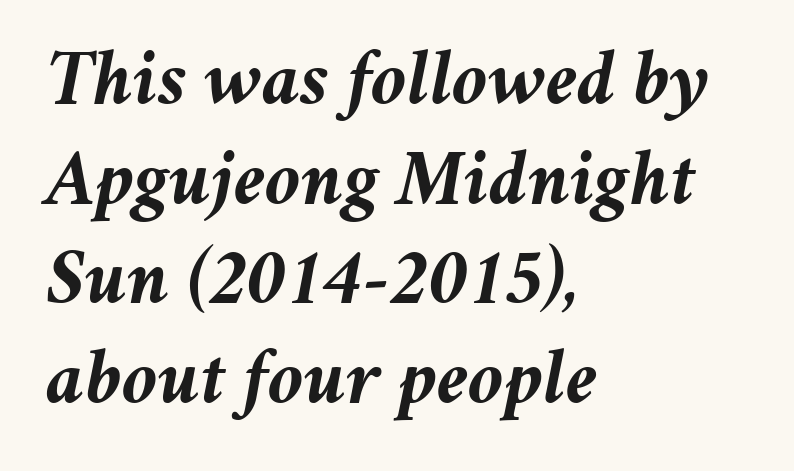
Q: Is the text bold? A: Yes.
Q: Is the text italic (slanted)? A: Yes, it leans right by about 11 degrees.
Q: Is the text underlined? A: No.
Q: How is the paragraph aligned? A: Left-aligned.
Q: Is the spacing between letters normal or unusually wide? A: Normal.
Q: Is the spacing between lines tight, normal or loose? A: Normal.
Q: Width (condensed, normal, or wide)? A: Normal.
Q: Stroke contrast? A: Medium.
Q: x-height? A: Medium.
Q: Monospaced? A: No.
